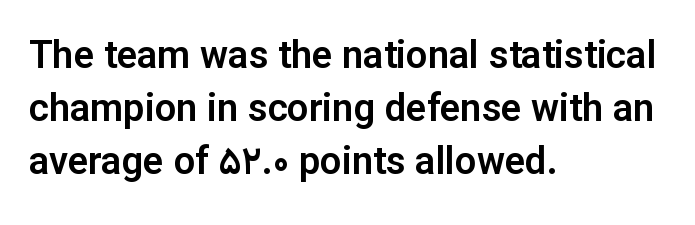
The image shows 38 px sans-serif type, upright; set left-aligned, normal line spacing (1.4x), normal letter spacing, not underlined; low stroke contrast and a medium x-height.
